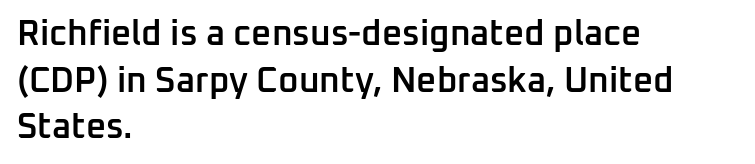
{"serif": "no", "italic": "no", "bold": "semi", "weight": "semibold", "width": "normal", "stroke_contrast": "low", "x_height": "medium", "monospaced": "no", "underline": "no", "align": "left", "line_spacing": "normal", "line_spacing_ratio": 1.33, "letter_spacing": "normal", "letter_spacing_em": 0.0, "glyph_px": 35}
